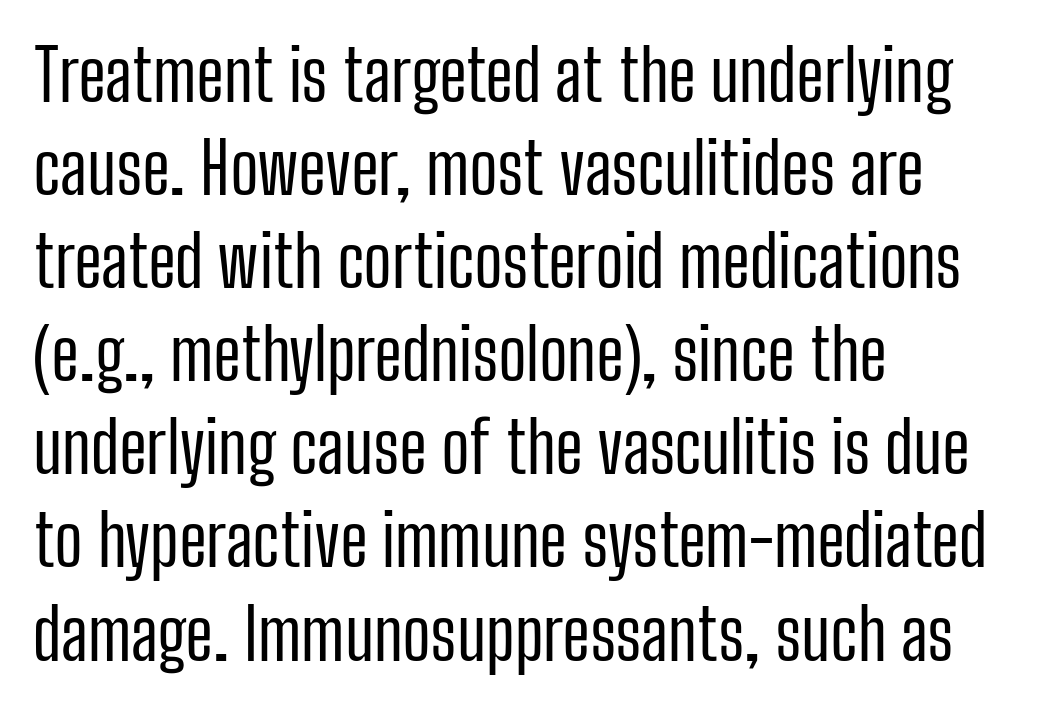
{"serif": "no", "italic": "no", "bold": "no", "weight": "regular", "width": "condensed", "stroke_contrast": "low", "x_height": "medium", "monospaced": "no", "underline": "no", "align": "left", "line_spacing": "normal", "line_spacing_ratio": 1.33, "letter_spacing": "normal", "letter_spacing_em": 0.0, "glyph_px": 70}
